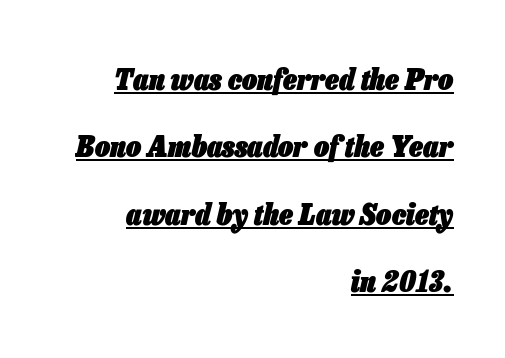
Q: Is the text bold? A: Yes.
Q: Is the text italic (slanted)? A: Yes, it leans right by about 13 degrees.
Q: Is the text underlined? A: Yes.
Q: How is the paragraph aligned? A: Right-aligned.
Q: Is the spacing between letters normal or unusually wide? A: Normal.
Q: Is the spacing between lines tight, normal or loose? A: Loose.
Q: Width (condensed, normal, or wide)? A: Condensed.
Q: Stroke contrast? A: Low.
Q: x-height? A: Medium.
Q: Monospaced? A: No.
